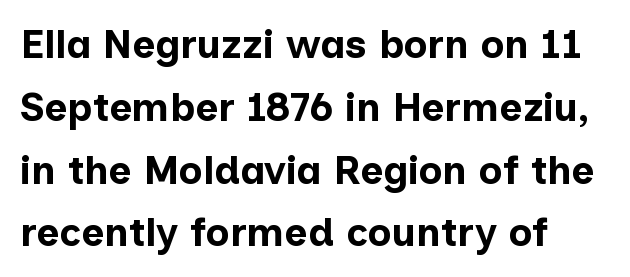
Q: Is the text bold? A: Yes.
Q: Is the text italic (slanted)? A: No, it is upright.
Q: Is the typeface a serif or a sans-serif typeface? A: Sans-serif.
Q: Is the text underlined? A: No.
Q: How is the paragraph aligned? A: Left-aligned.
Q: Is the spacing between letters normal or unusually wide? A: Normal.
Q: Is the spacing between lines tight, normal or loose? A: Normal.
Q: Width (condensed, normal, or wide)? A: Normal.
Q: Stroke contrast? A: Low.
Q: x-height? A: Medium.
Q: Monospaced? A: No.
